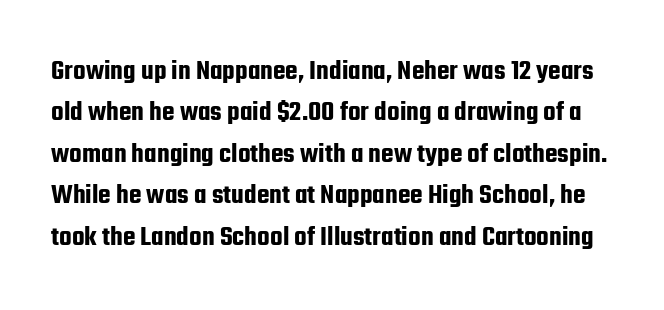
Q: Is the text italic (slanted)? A: No, it is upright.
Q: Is the typeface a serif or a sans-serif typeface? A: Sans-serif.
Q: Is the text underlined? A: No.
Q: Is the spacing between letters normal or unusually wide? A: Normal.
Q: Is the spacing between lines tight, normal or loose? A: Normal.
Q: Width (condensed, normal, or wide)? A: Condensed.
Q: Stroke contrast? A: Low.
Q: x-height? A: Medium.
Q: Monospaced? A: No.
